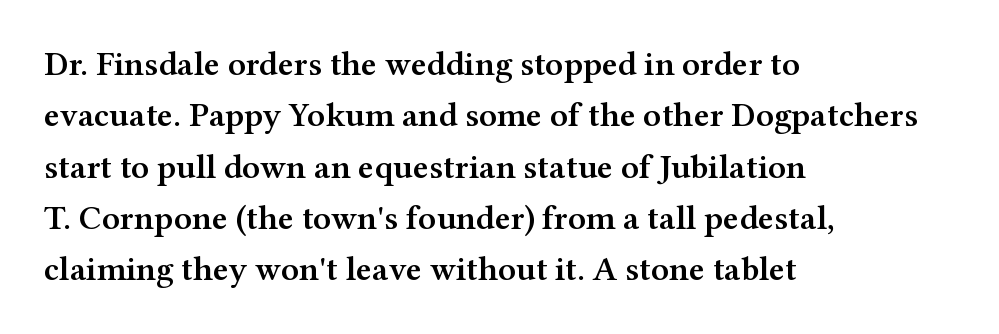
Q: Is the text bold? A: Semi-bold.
Q: Is the text italic (slanted)? A: No, it is upright.
Q: Is the typeface a serif or a sans-serif typeface? A: Serif.
Q: Is the text underlined? A: No.
Q: How is the paragraph aligned? A: Left-aligned.
Q: Is the spacing between letters normal or unusually wide? A: Normal.
Q: Is the spacing between lines tight, normal or loose? A: Normal.
Q: Width (condensed, normal, or wide)? A: Wide.
Q: Stroke contrast? A: Medium.
Q: x-height? A: Medium.
Q: Monospaced? A: No.
